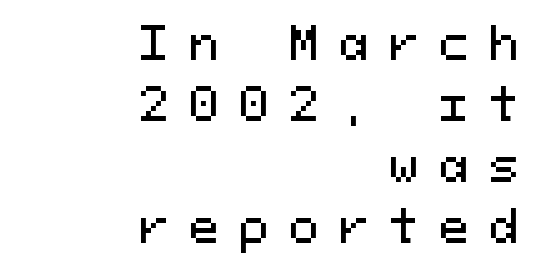
{"serif": "no", "italic": "no", "width": "normal", "stroke_contrast": "medium", "x_height": "medium", "monospaced": "yes", "underline": "no", "align": "right", "line_spacing": "normal", "line_spacing_ratio": 1.39, "letter_spacing": "wide", "letter_spacing_em": 0.47, "glyph_px": 44}
